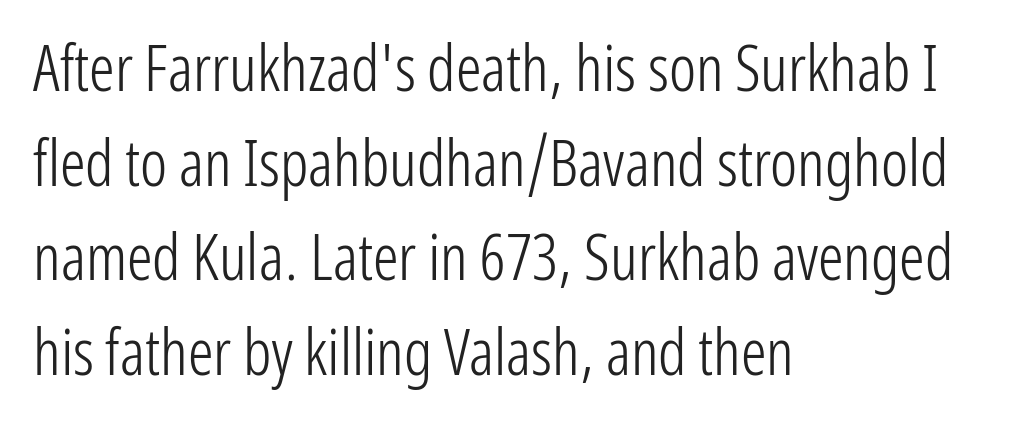
Q: Is the text bold? A: No.
Q: Is the text italic (slanted)? A: No, it is upright.
Q: Is the typeface a serif or a sans-serif typeface? A: Sans-serif.
Q: Is the text underlined? A: No.
Q: How is the paragraph aligned? A: Left-aligned.
Q: Is the spacing between letters normal or unusually wide? A: Normal.
Q: Is the spacing between lines tight, normal or loose? A: Normal.
Q: Width (condensed, normal, or wide)? A: Condensed.
Q: Stroke contrast? A: Low.
Q: x-height? A: Medium.
Q: Monospaced? A: No.
